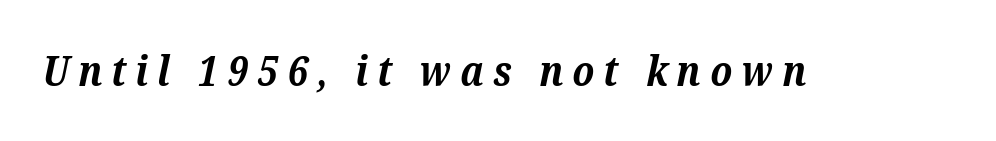
The image shows 41 px bold serif type, italic (leaning right); set unusually wide letter spacing (+0.22 em), not underlined; medium stroke contrast and a medium x-height.
